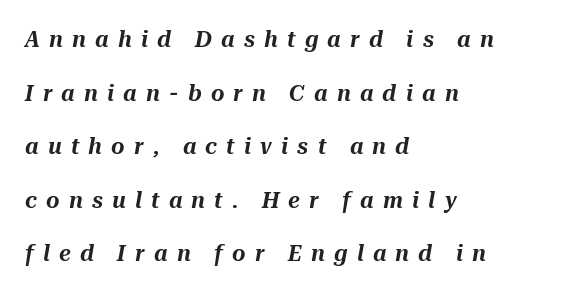
The image shows 23 px text type, italic (leaning right); set left-aligned, loose line spacing (2.33x), unusually wide letter spacing (+0.4 em), not underlined.
